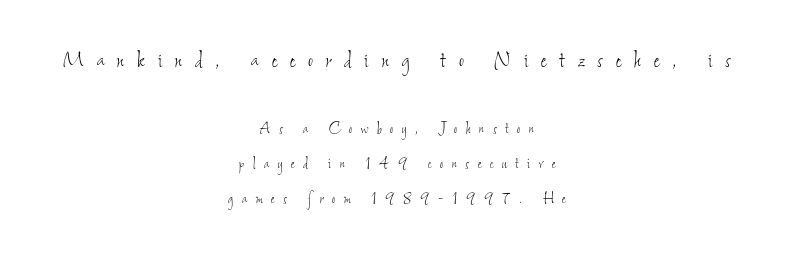
The lines are quadded center. Large over small — that's the arrangement of the two blocks here. The zone under the glyphs is completely vacant. The letterforms stand isolated, each surrounded by extra space.
